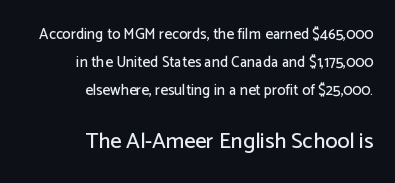
Q: Is the text italic (slanted)? A: No, it is upright.
Q: Is the text underlined? A: No.
Q: How is the paragraph aligned? A: Right-aligned.
Q: Is the spacing between letters normal or unusually wide? A: Normal.
Q: Which block of text is set in a larger size, the first (top) or the second (bottom)? A: The second (bottom) one.
